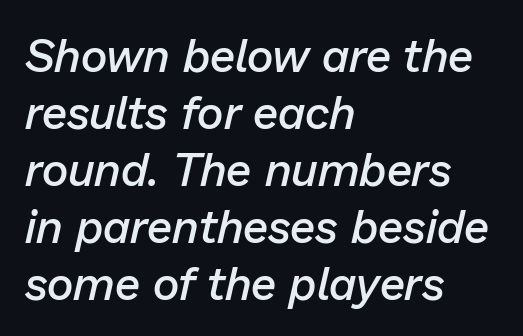
Q: Is the text bold? A: Semi-bold.
Q: Is the text italic (slanted)? A: Yes, it leans right by about 13 degrees.
Q: Is the text underlined? A: No.
Q: How is the paragraph aligned? A: Left-aligned.
Q: Is the spacing between letters normal or unusually wide? A: Normal.
Q: Width (condensed, normal, or wide)? A: Normal.
Q: Stroke contrast? A: Low.
Q: x-height? A: Medium.
Q: Monospaced? A: No.
